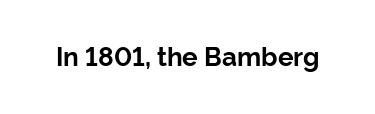
The image shows 26 px bold type, upright; set normal letter spacing, not underlined.
